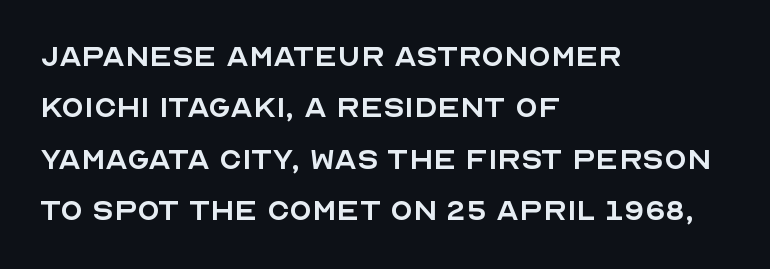
Q: Is the text bold? A: No.
Q: Is the text italic (slanted)? A: No, it is upright.
Q: Is the typeface a serif or a sans-serif typeface? A: Sans-serif.
Q: Is the text underlined? A: No.
Q: How is the paragraph aligned? A: Left-aligned.
Q: Is the spacing between letters normal or unusually wide? A: Normal.
Q: Is the spacing between lines tight, normal or loose? A: Normal.
Q: Width (condensed, normal, or wide)? A: Normal.
Q: x-height? A: Large.
Q: Monospaced? A: No.
